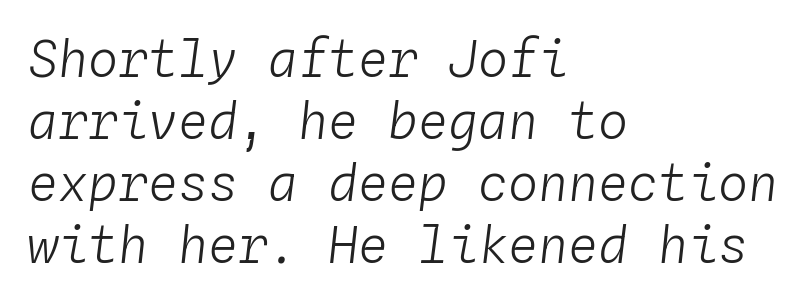
The image shows 50 px light type, italic (leaning right), monospaced; set left-aligned, line spacing 1.24x, normal letter spacing, not underlined; low stroke contrast and a medium x-height.
